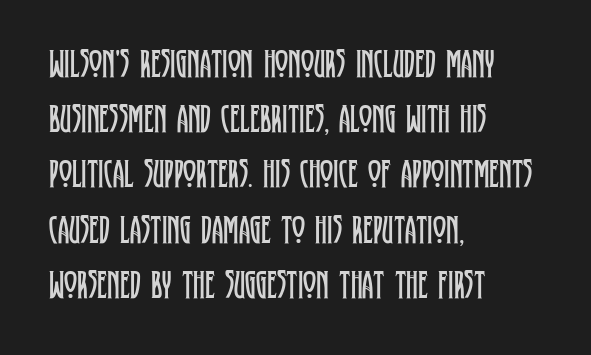
The image shows 40 px regular-weight, condensed serif type, upright; set left-aligned, normal line spacing (1.38x), normal letter spacing, not underlined; low stroke contrast and a large x-height.
